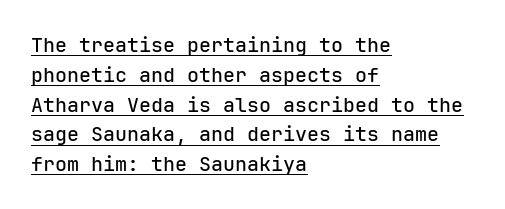
{"italic": "no", "underline": "yes", "align": "left", "line_spacing": "normal", "line_spacing_ratio": 1.49, "letter_spacing": "normal", "letter_spacing_em": 0.0, "glyph_px": 20}
